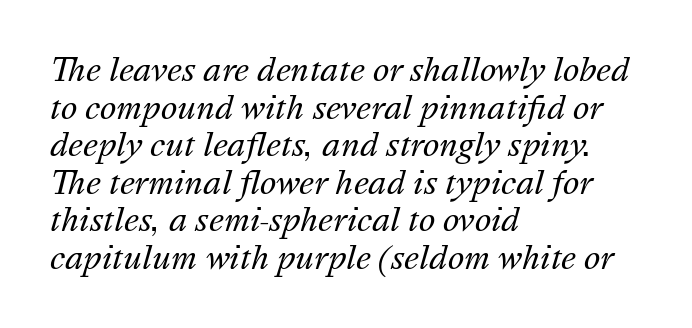
Q: Is the text bold? A: No.
Q: Is the text italic (slanted)? A: Yes, it leans right by about 16 degrees.
Q: Is the text underlined? A: No.
Q: How is the paragraph aligned? A: Left-aligned.
Q: Is the spacing between letters normal or unusually wide? A: Normal.
Q: Width (condensed, normal, or wide)? A: Normal.
Q: Stroke contrast? A: Medium.
Q: x-height? A: Medium.
Q: Monospaced? A: No.
